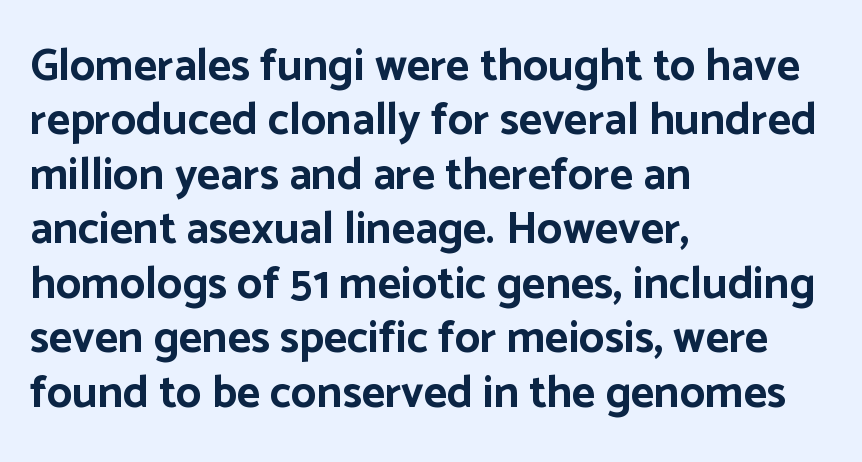
The image shows 45 px bold sans-serif type, upright; set left-aligned, line spacing 1.21x, normal letter spacing, not underlined; low stroke contrast and a medium x-height.
